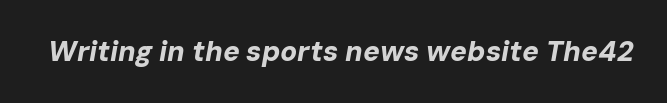
The image shows 28 px bold type, italic (leaning right); set normal letter spacing, not underlined; low stroke contrast and a medium x-height.
